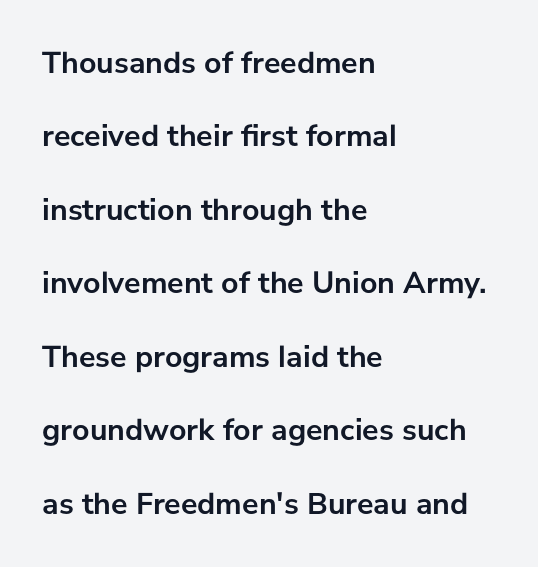
The image shows 31 px semibold sans-serif type, upright; set left-aligned, loose line spacing (2.37x), normal letter spacing, not underlined; low stroke contrast and a medium x-height.
